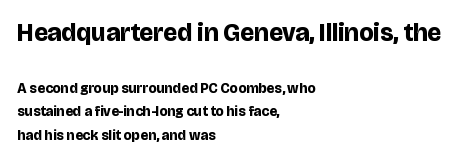
The image shows 25 px bold type, upright; set left-aligned, normal line spacing (1.67x), normal letter spacing, not underlined; the first (top) block is 1.79x larger.
